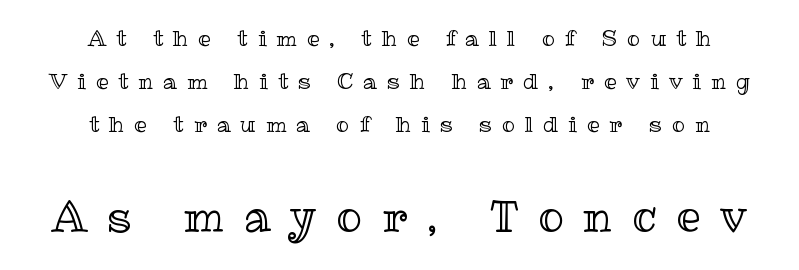
The image shows 43 px text type, upright; set centered, loose line spacing (1.95x), unusually wide letter spacing (+0.46 em), not underlined; the second (bottom) block is 1.95x larger; a medium x-height.
